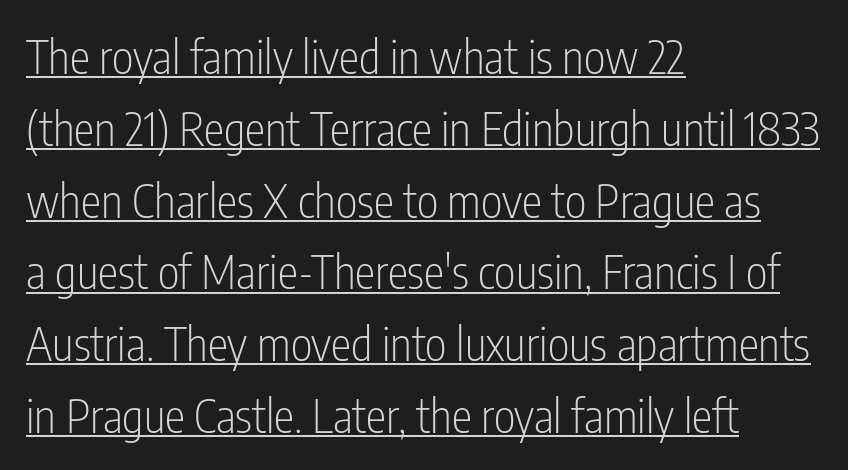
Proportional: the letters do not fall into vertical columns. Serif or sans? Sans — the stroke terminals are bare. A student would call this left alignment; a typographer would say flush left, rag right. Default kerning and tracking; the words read as compact shapes.
